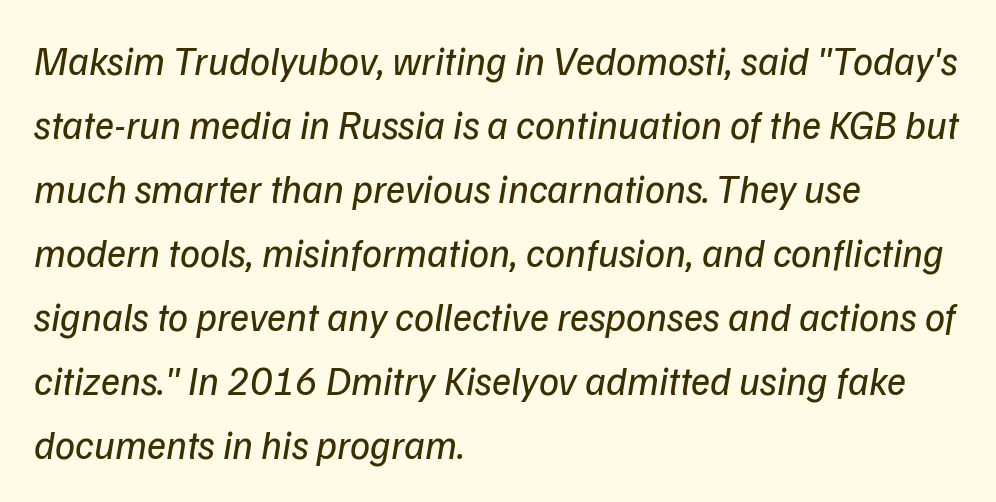
{"serif": "no", "bold": "no", "weight": "regular", "width": "normal", "stroke_contrast": "low", "x_height": "medium", "monospaced": "no", "underline": "no", "align": "left", "line_spacing": "normal", "line_spacing_ratio": 1.6, "letter_spacing": "normal", "letter_spacing_em": 0.0, "glyph_px": 40}
